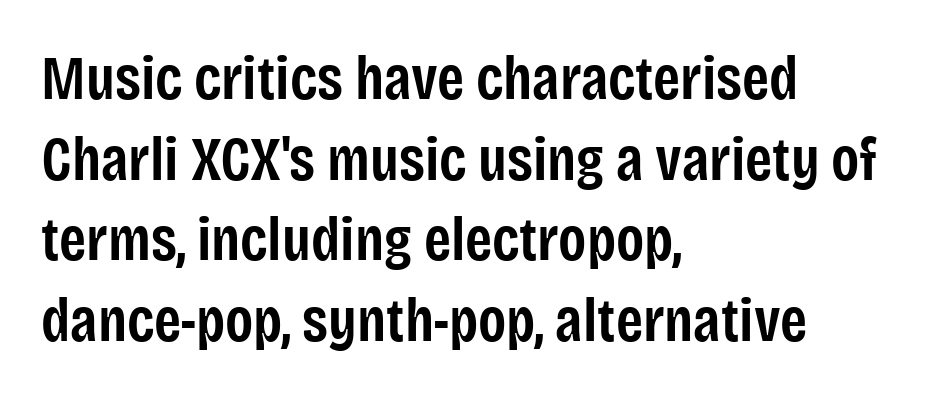
Character widths vary here, with narrow letters taking less room than wide ones. These lines stack with their left ends in a neat column. Serifs: no, the terminals of the letterforms are clean. The font is running at a semibold setting, under full bold. No word sits above an underline. Line spacing here is normal.
